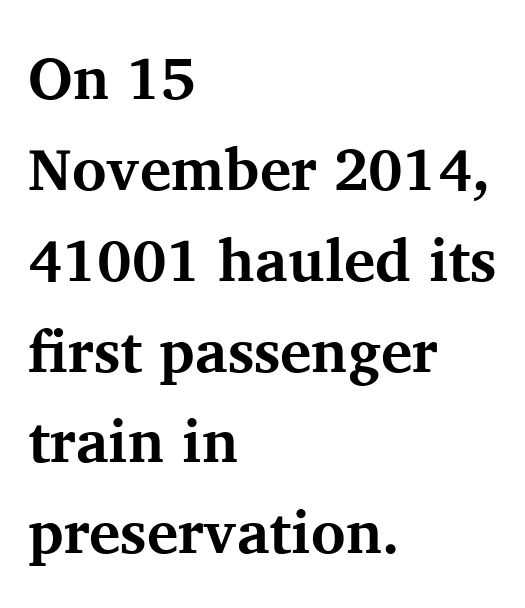
The image shows 59 px bold serif type, upright; set left-aligned, normal line spacing (1.54x), normal letter spacing, not underlined; medium stroke contrast and a medium x-height.
